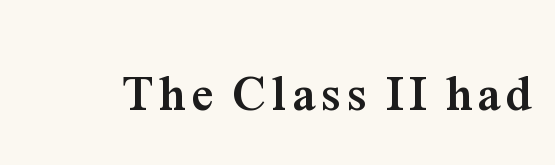
The image shows 49 px semibold serif type, upright; set not underlined; medium stroke contrast and a medium x-height.
